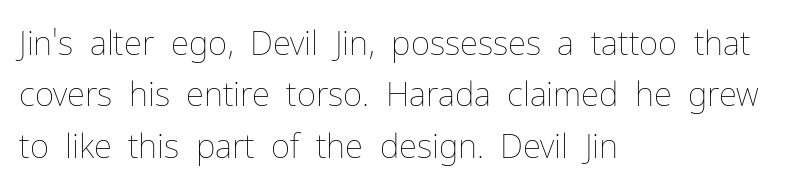
This is not heavy type; no bold has been used. Each letter keeps its own natural width here, so spacing adapts to shape. The text block is weighted toward the left margin, trailing off unevenly rightward. Has an underline been added? It has not. Unlike italic type, these characters show no tilt at all.
